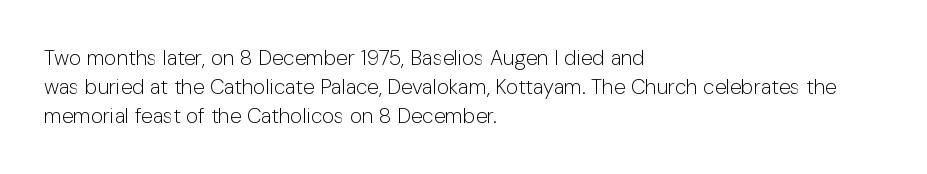
{"italic": "no", "bold": "no", "underline": "no", "align": "left", "line_spacing": "normal", "line_spacing_ratio": 1.37, "letter_spacing": "normal", "letter_spacing_em": 0.0, "glyph_px": 21}
